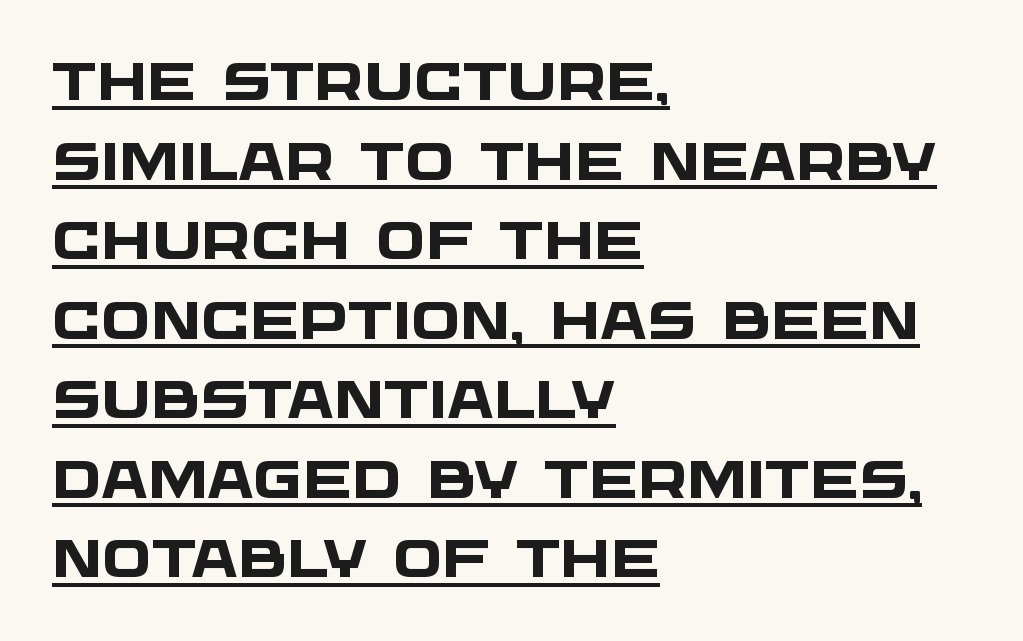
The image shows 52 px heavy, wide sans-serif type; set left-aligned, normal line spacing (1.53x), normal letter spacing, underlined; low stroke contrast and a large x-height.
